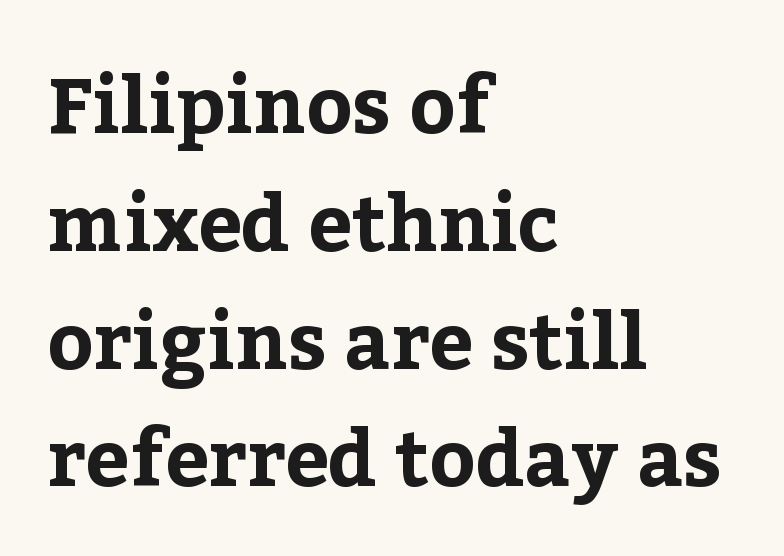
Q: Is the text bold? A: Yes.
Q: Is the text italic (slanted)? A: No, it is upright.
Q: Is the typeface a serif or a sans-serif typeface? A: Serif.
Q: Is the text underlined? A: No.
Q: How is the paragraph aligned? A: Left-aligned.
Q: Is the spacing between letters normal or unusually wide? A: Normal.
Q: Is the spacing between lines tight, normal or loose? A: Normal.
Q: Width (condensed, normal, or wide)? A: Normal.
Q: Stroke contrast? A: Low.
Q: x-height? A: Medium.
Q: Monospaced? A: No.
